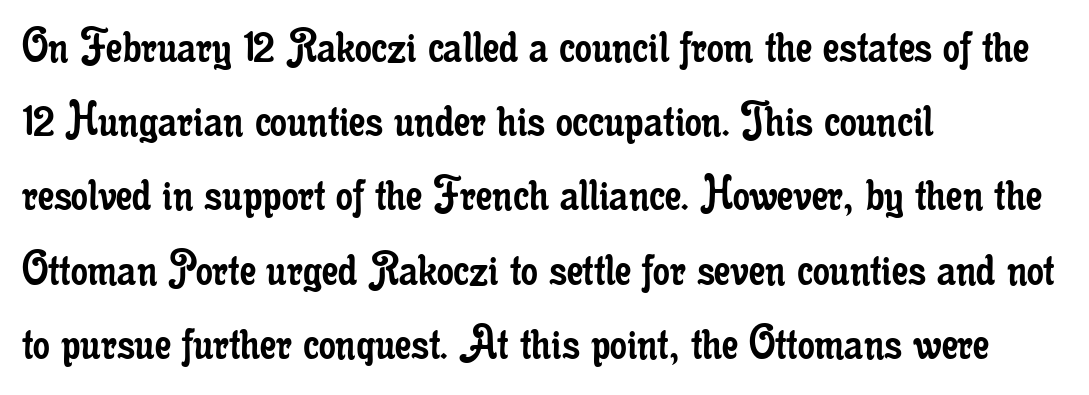
No italicization has been applied; the sample stays upright. Check under the words: just untouched page. This rendering uses left alignment, leaving the right contour irregular. Proportional: the letters do not fall into vertical columns.
